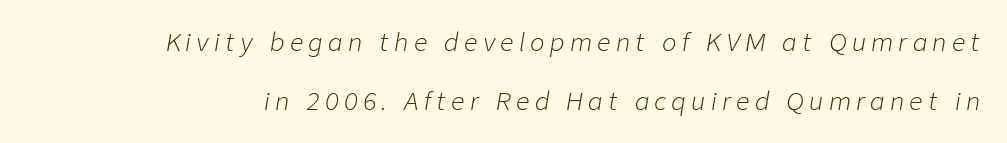
Loosely led — the rows are spread out. The strokes are not fattened; the text isn't bold. Compared with ordinary roman type, these characters are visibly tilted. This rendering widens character spacing well past its baseline value. Underline: absent.
